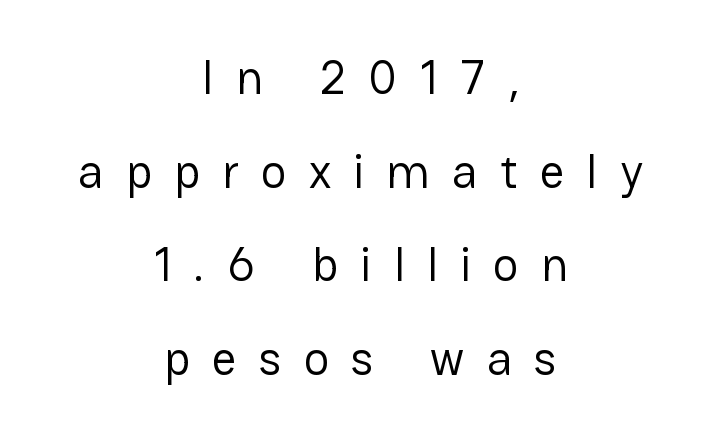
The image shows 48 px regular-weight sans-serif type, upright; set centered, loose line spacing (1.95x), unusually wide letter spacing (+0.46 em), not underlined; low stroke contrast and a medium x-height.
